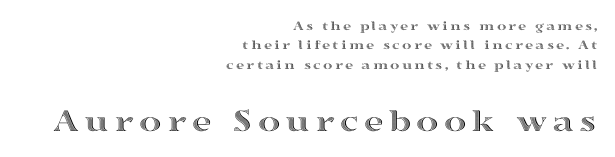
Q: Is the text italic (slanted)? A: No, it is upright.
Q: Is the text underlined? A: No.
Q: How is the paragraph aligned? A: Right-aligned.
Q: Is the spacing between lines tight, normal or loose? A: Normal.
Q: Which block of text is set in a larger size, the first (top) or the second (bottom)? A: The second (bottom) one.
Q: Width (condensed, normal, or wide)? A: Wide.
Q: x-height? A: Medium.
Q: Monospaced? A: No.
